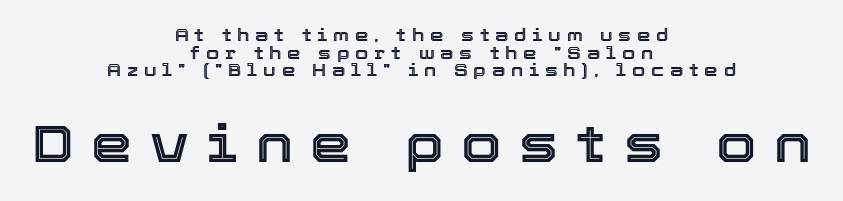
The image shows 52 px text type, upright; set centered, tight line spacing (1.04x), unusually wide letter spacing (+0.34 em), not underlined; the second (bottom) block is 3.06x larger; a medium x-height.
